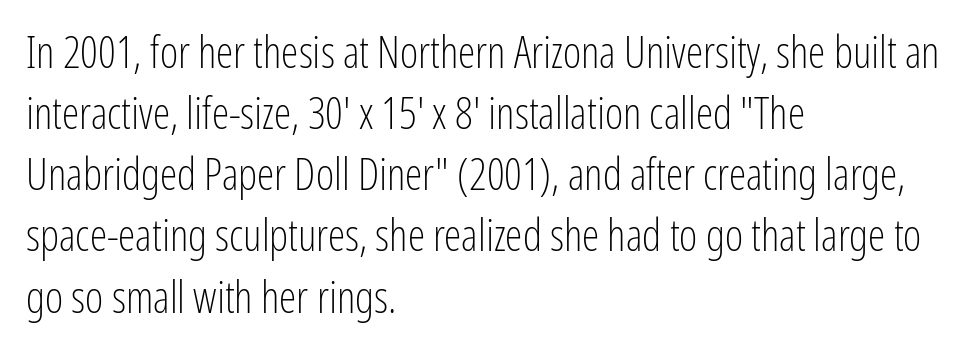
Q: Is the text bold? A: No.
Q: Is the text italic (slanted)? A: No, it is upright.
Q: Is the typeface a serif or a sans-serif typeface? A: Sans-serif.
Q: Is the text underlined? A: No.
Q: How is the paragraph aligned? A: Left-aligned.
Q: Is the spacing between letters normal or unusually wide? A: Normal.
Q: Is the spacing between lines tight, normal or loose? A: Normal.
Q: Width (condensed, normal, or wide)? A: Condensed.
Q: Stroke contrast? A: Low.
Q: x-height? A: Medium.
Q: Monospaced? A: No.
